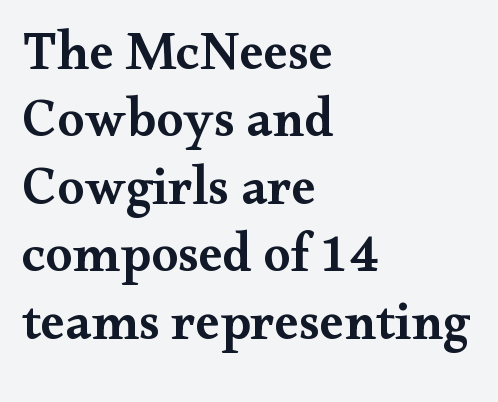
Unlike italic type, these characters show no tilt at all. A typesetter would call this proportional, since set widths differ per character. How are the letters spaced? Ordinarily, with no added tracking. Any mark beneath the type? The region is blank. The designer left line spacing at the default.
